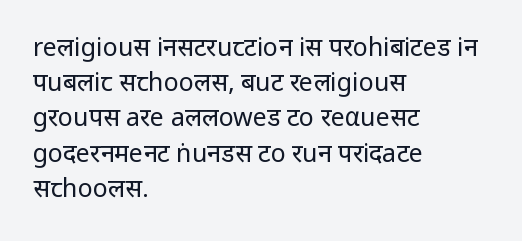
Q: Is the text bold? A: No.
Q: Is the text italic (slanted)? A: No, it is upright.
Q: Is the text underlined? A: No.
Q: How is the paragraph aligned? A: Left-aligned.
Q: Is the spacing between letters normal or unusually wide? A: Normal.
Q: Is the spacing between lines tight, normal or loose? A: Normal.
